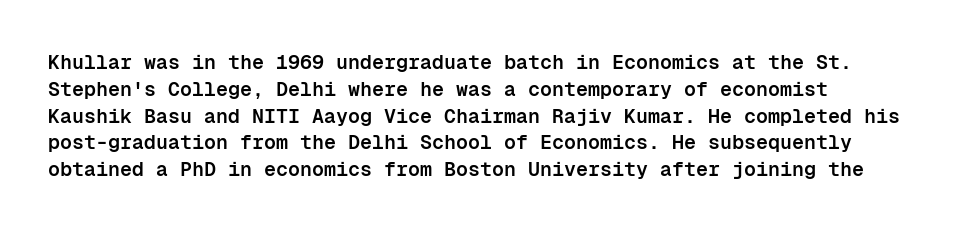
Italic? Not at all — the glyphs are vertical. Does the leading feel generous? No, just average. Does the weight exceed regular? Yes, but only to semibold. The face used here is rendered with its standard letterfit. Decoration check: the copy has no underline.
